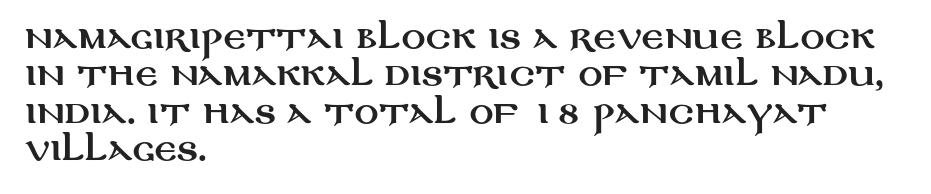
{"serif": "no", "italic": "no", "width": "wide", "stroke_contrast": "medium", "x_height": "large", "monospaced": "no", "underline": "no", "align": "left", "line_spacing": "normal", "line_spacing_ratio": 1.25, "letter_spacing": "normal", "letter_spacing_em": 0.0, "glyph_px": 30}
